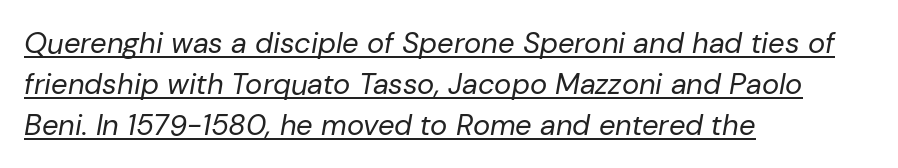
{"italic": "yes", "lean": "right", "slant_degrees": 10, "bold": "no", "weight": "regular", "width": "normal", "stroke_contrast": "low", "x_height": "medium", "monospaced": "no", "underline": "yes", "align": "left", "line_spacing": "normal", "line_spacing_ratio": 1.41, "letter_spacing": "normal", "letter_spacing_em": 0.0, "glyph_px": 29}
